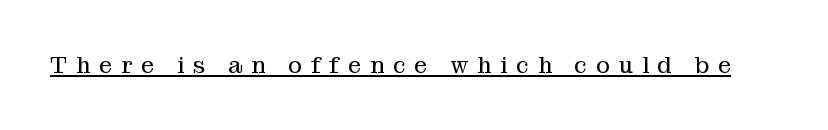
The image shows 23 px text type, upright; set unusually wide letter spacing (+0.39 em), underlined.
